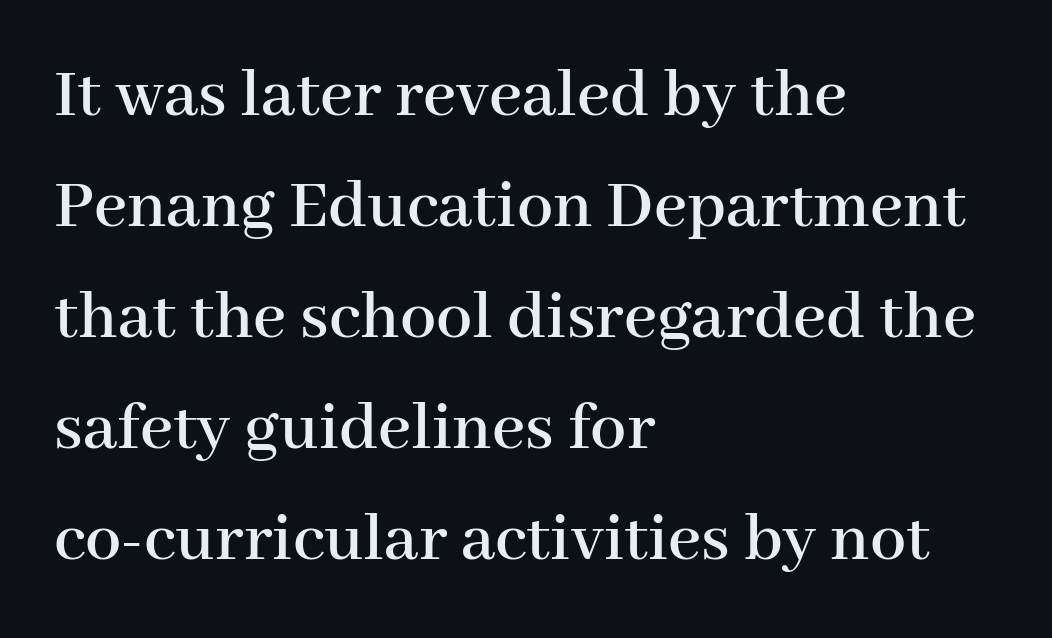
{"serif": "yes", "italic": "no", "width": "normal", "stroke_contrast": "high", "x_height": "medium", "monospaced": "no", "underline": "no", "align": "left", "line_spacing": "normal", "line_spacing_ratio": 1.54, "letter_spacing": "normal", "letter_spacing_em": 0.0, "glyph_px": 72}
